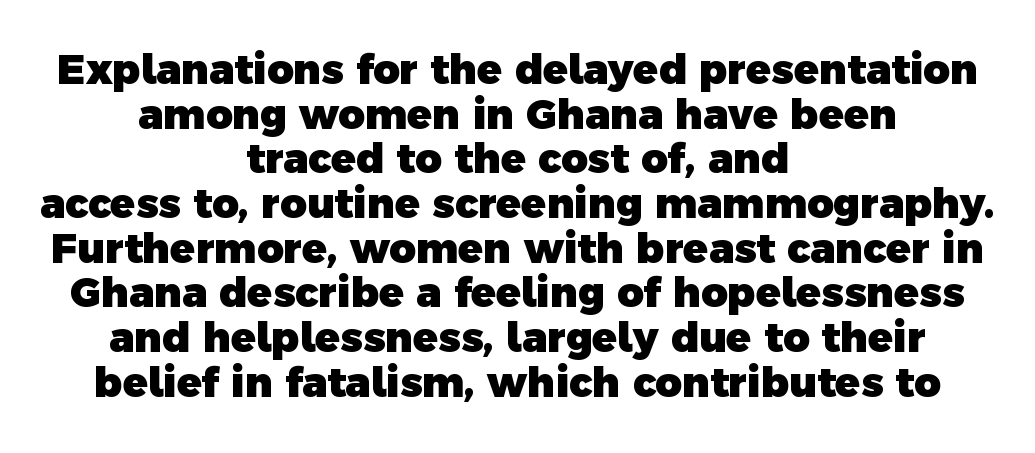
{"serif": "no", "bold": "yes", "weight": "heavy", "width": "normal", "x_height": "medium", "monospaced": "no", "underline": "no", "align": "center", "line_spacing": "tight", "line_spacing_ratio": 1.09, "letter_spacing": "normal", "letter_spacing_em": 0.0, "glyph_px": 41}
